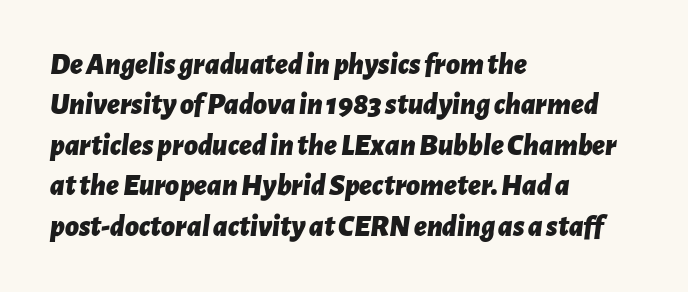
Teacher's note: observe the even left margin — that is flush-left alignment. Caption: standard tracking, unaltered. The letters advance in unequal steps, a hallmark of proportional type. The font's italic variant was chosen for this text. What's the leading like? Ordinary, nothing unusual. Words float on clear page, feet unadorned.
